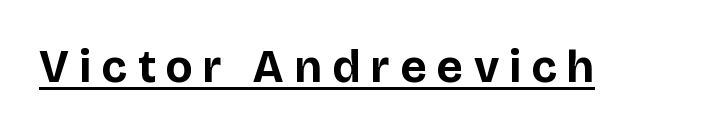
The image shows 46 px bold sans-serif type, upright; set unusually wide letter spacing (+0.23 em), underlined; low stroke contrast and a large x-height.
